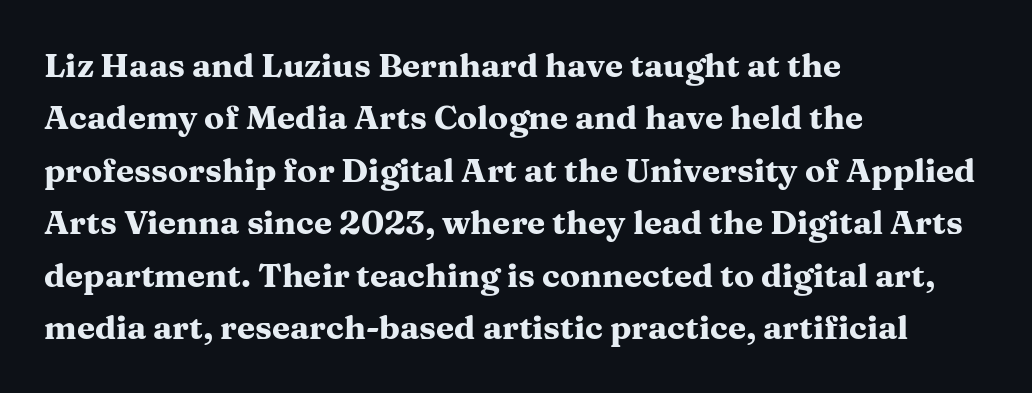
Think of a printed novel: that variable character pitch is what you see here. Look at the bottom of the vertical strokes: they flare into serifs here. No word sits above an underline. Heft: maximum for text — a bold.
